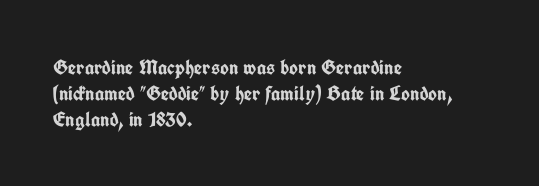
The image shows 21 px bold type, upright; set left-aligned, line spacing 1.23x, normal letter spacing, not underlined.
